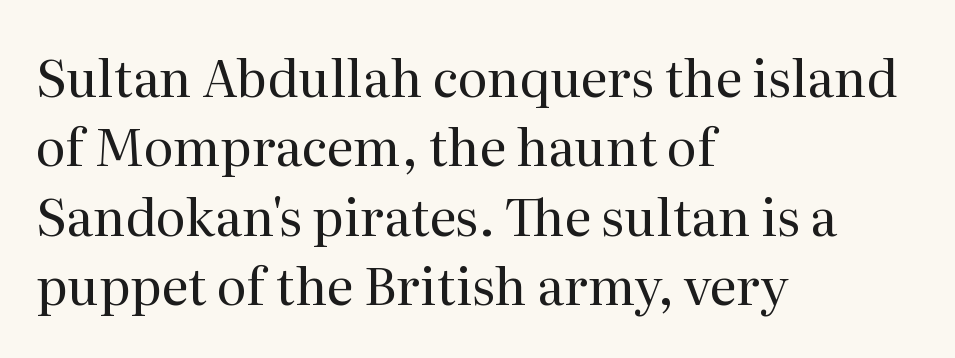
Q: Is the text bold? A: No.
Q: Is the text italic (slanted)? A: No, it is upright.
Q: Is the typeface a serif or a sans-serif typeface? A: Serif.
Q: Is the text underlined? A: No.
Q: How is the paragraph aligned? A: Left-aligned.
Q: Is the spacing between letters normal or unusually wide? A: Normal.
Q: Is the spacing between lines tight, normal or loose? A: Normal.
Q: Width (condensed, normal, or wide)? A: Normal.
Q: Stroke contrast? A: Medium.
Q: x-height? A: Medium.
Q: Monospaced? A: No.
